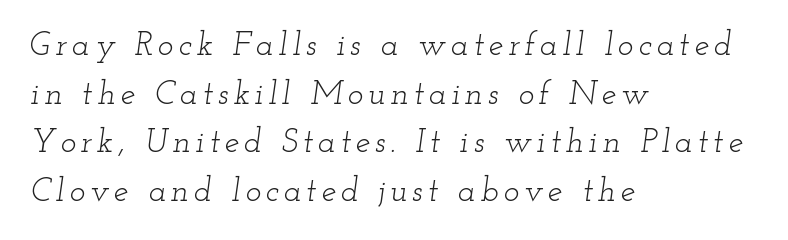
This sample uses an oblique cut, with every glyph tilted off the vertical. What's the leading like? Ordinary, nothing unusual. This reads as an unemphasized weight, regular at the heaviest. The rendering uses natural spacing where letterforms have individual widths. The strip under each line holds only bare page. Is the block centered? No — it sits flush against the left margin.
